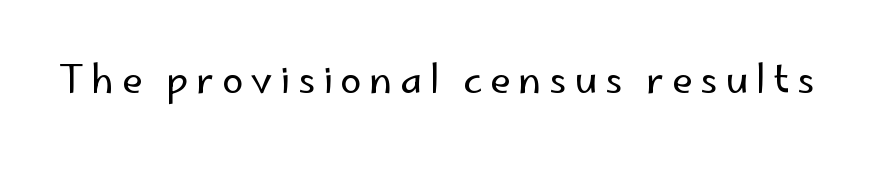
The rendering inserts visible extra space after every character. Heft: none added — not bold. Do the characters align in a grid? No, the font is proportional. Clear beneath every line of the passage.
